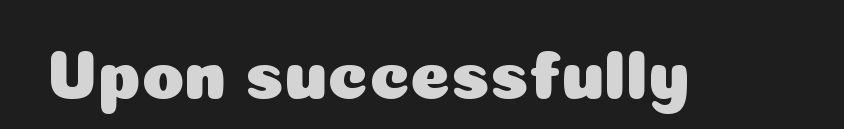
Is there any slant? The stems are plumb. Has an underline been added? It has not. Think of a printed novel: that variable character pitch is what you see here. The letterforms sit shoulder to shoulder at normal distance.
